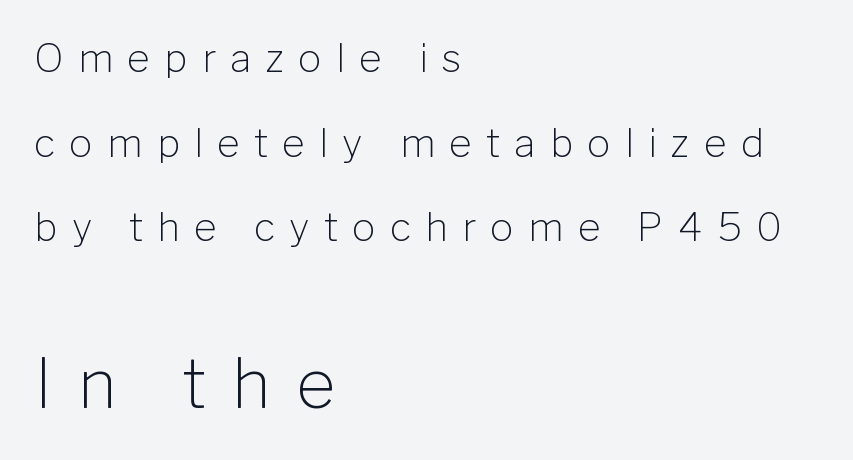
Q: Is the text bold? A: No.
Q: Is the text italic (slanted)? A: No, it is upright.
Q: Is the typeface a serif or a sans-serif typeface? A: Sans-serif.
Q: Is the text underlined? A: No.
Q: How is the paragraph aligned? A: Left-aligned.
Q: Is the spacing between letters normal or unusually wide? A: Unusually wide.
Q: Is the spacing between lines tight, normal or loose? A: Loose.
Q: Which block of text is set in a larger size, the first (top) or the second (bottom)? A: The second (bottom) one.
Q: Width (condensed, normal, or wide)? A: Normal.
Q: Stroke contrast? A: Low.
Q: x-height? A: Medium.
Q: Monospaced? A: No.
